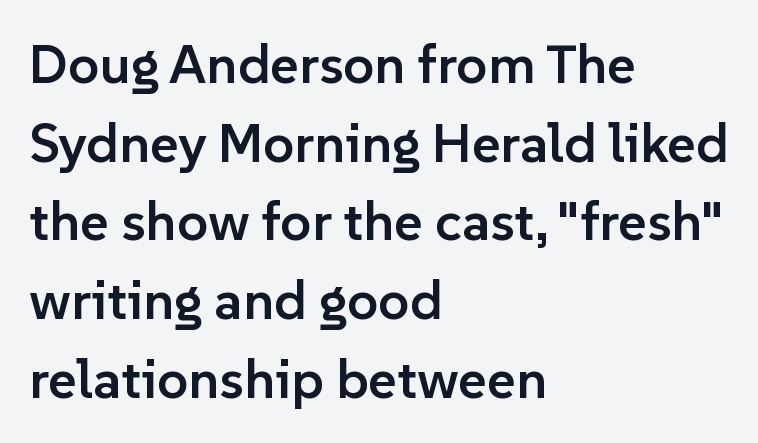
Short note: letters normally spaced. Note the varied advance widths — an 'i' is clearly narrower than an 'm'. Unmarked baselines from the first word to the last. Weight check: semibold — heavier than regular, not quite bold. Characters remain perfectly vertical along every line. If you drew a ruler down the left edge, every line would touch it.
